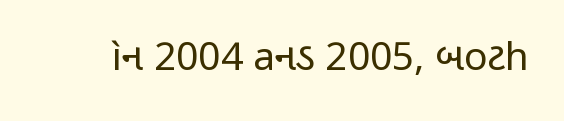
{"serif": "no", "italic": "no", "bold": "no", "weight": "regular", "width": "condensed", "stroke_contrast": "low", "x_height": "medium", "monospaced": "no", "underline": "no", "letter_spacing": "normal", "letter_spacing_em": 0.0, "glyph_px": 39}
